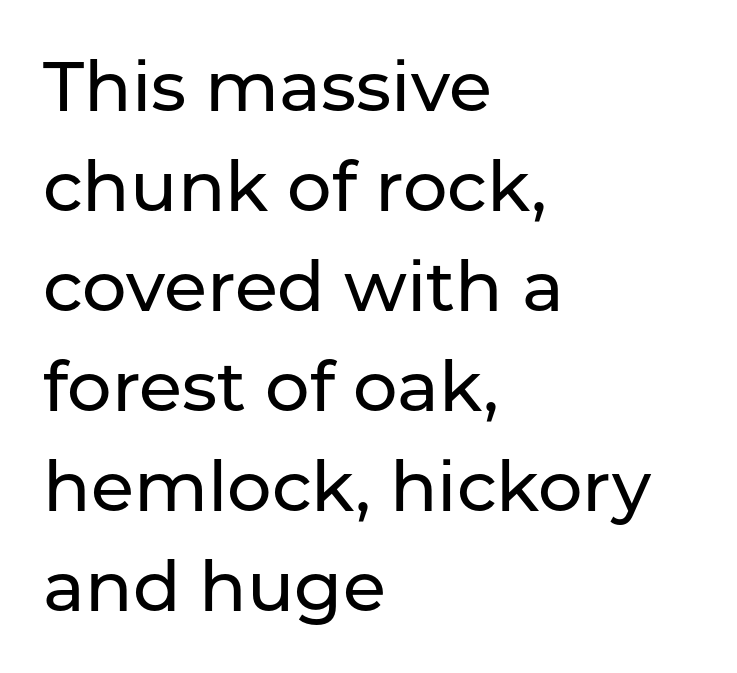
The image shows 70 px sans-serif type, upright; set left-aligned, normal line spacing (1.43x), normal letter spacing, not underlined; low stroke contrast and a medium x-height.
